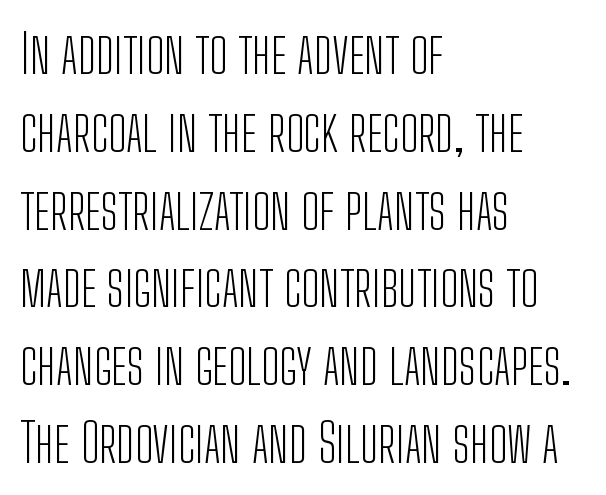
{"serif": "no", "italic": "no", "bold": "no", "weight": "light", "width": "condensed", "stroke_contrast": "low", "x_height": "medium", "monospaced": "no", "underline": "no", "align": "left", "line_spacing": "normal", "line_spacing_ratio": 1.44, "letter_spacing": "normal", "letter_spacing_em": 0.0, "glyph_px": 54}
